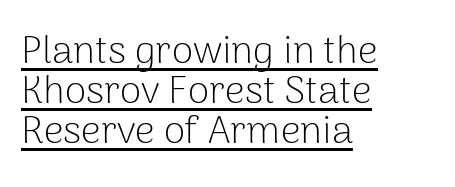
Q: Is the text bold? A: No.
Q: Is the text italic (slanted)? A: No, it is upright.
Q: Is the typeface a serif or a sans-serif typeface? A: Sans-serif.
Q: Is the text underlined? A: Yes.
Q: How is the paragraph aligned? A: Left-aligned.
Q: Is the spacing between letters normal or unusually wide? A: Normal.
Q: Is the spacing between lines tight, normal or loose? A: Tight.
Q: Width (condensed, normal, or wide)? A: Normal.
Q: Stroke contrast? A: Low.
Q: x-height? A: Medium.
Q: Monospaced? A: No.
